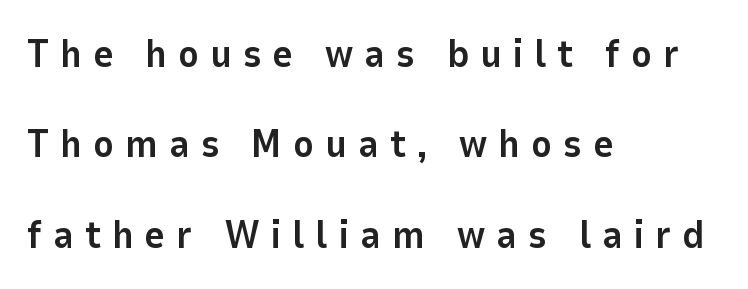
Line starts are locked; line ends wander. Each glyph is drawn with heavy, bold strokes. The letters carry no serifs — their stems end cleanly without finishing strokes. Honestly, the letter spacing is so wide it's the main thing you notice. Words float on clear page, feet unadorned.
